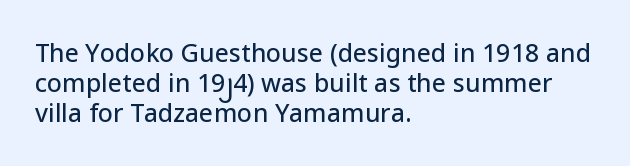
Standard letterfit; no display-style spreading of the glyphs. A typesetter would mark this as roman, not italic. Does the copy run flush right? No — it runs flush left. Words float on clear page, feet unadorned.
